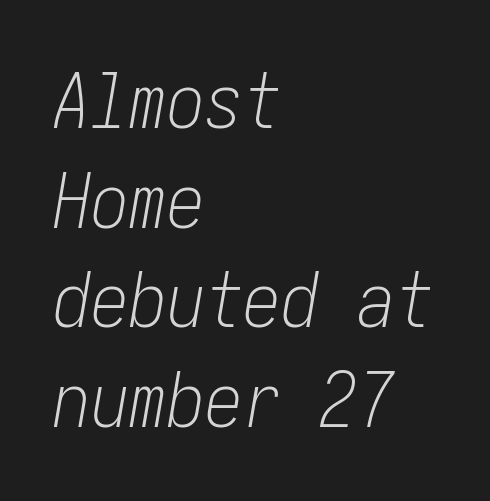
{"italic": "yes", "lean": "right", "slant_degrees": 10, "bold": "no", "weight": "light", "width": "condensed", "stroke_contrast": "low", "x_height": "medium", "underline": "no", "align": "left", "line_spacing": "normal", "line_spacing_ratio": 1.31, "letter_spacing": "normal", "letter_spacing_em": 0.0, "glyph_px": 76}
